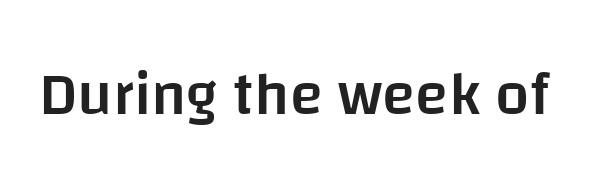
Words float on clear page, feet unadorned. A sans-serif font was chosen for this passage. What stands out about the letter spacing? Nothing — it is the standard amount. A typesetter would call this proportional, since set widths differ per character.
